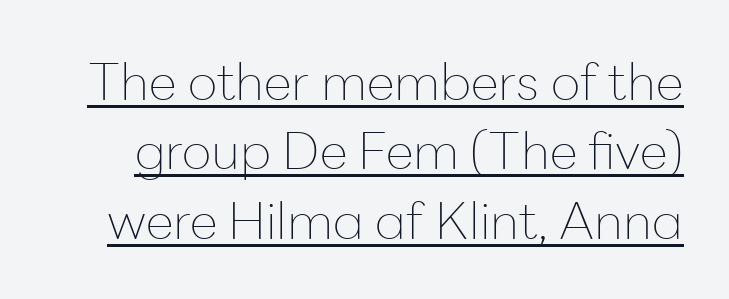
Here the designer chose a conventional face with non-uniform glyph widths. Serif or sans? Sans — the stroke terminals are bare. Vertically, the passage feels balanced, rows spaced as you'd expect. A quiet, ordinary-to-light weight characterises the typeface. Style check: upright.
